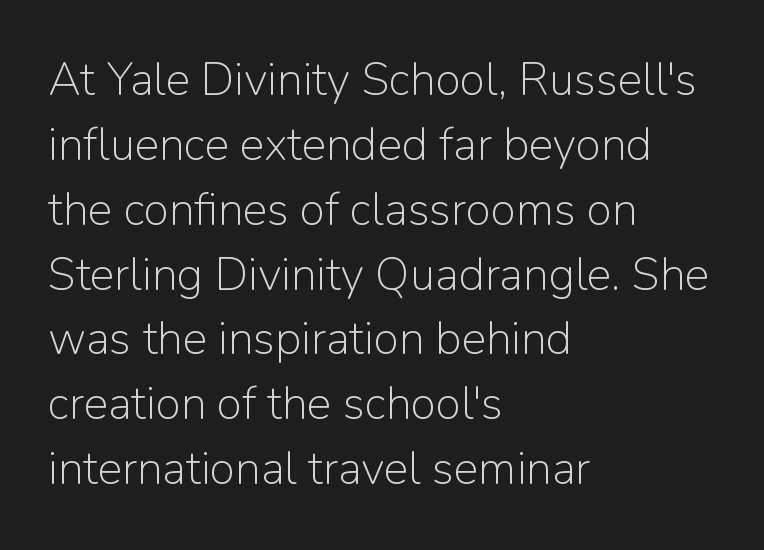
{"serif": "no", "italic": "no", "bold": "no", "weight": "light", "width": "normal", "stroke_contrast": "low", "x_height": "medium", "monospaced": "no", "underline": "no", "align": "left", "line_spacing": "normal", "line_spacing_ratio": 1.41, "letter_spacing": "normal", "letter_spacing_em": 0.0, "glyph_px": 46}
